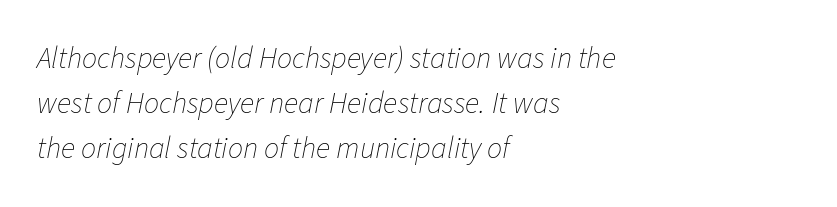
Honestly, the letter spacing is just normal — you wouldn't notice it. The letters look calm and open, with moderate or lighter stems. This sample has the flowing, uneven cadence of proportional lettering. Characters are canted at an angle relative to the baseline's perpendicular. If you drew a ruler down the left edge, every line would touch it. Type without underlining.
